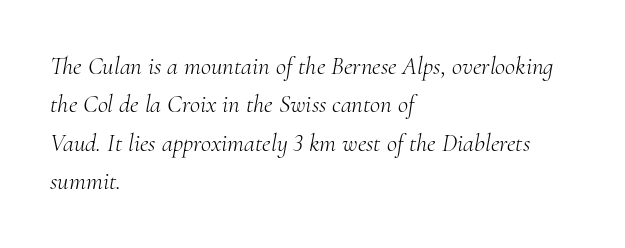
Q: Is the text bold? A: No.
Q: Is the text italic (slanted)? A: Yes, it leans right by about 10 degrees.
Q: Is the text underlined? A: No.
Q: How is the paragraph aligned? A: Left-aligned.
Q: Is the spacing between letters normal or unusually wide? A: Normal.
Q: Is the spacing between lines tight, normal or loose? A: Normal.
